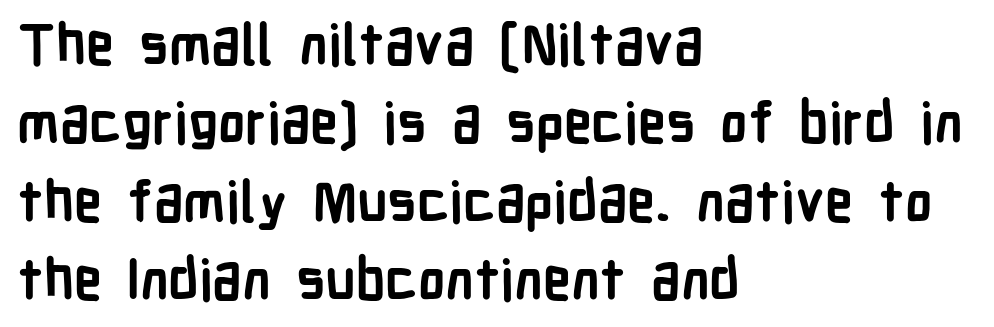
{"serif": "no", "italic": "no", "bold": "yes", "weight": "semibold", "width": "condensed", "stroke_contrast": "low", "x_height": "medium", "monospaced": "no", "underline": "no", "align": "left", "line_spacing": "normal", "line_spacing_ratio": 1.4, "letter_spacing": "normal", "letter_spacing_em": 0.0, "glyph_px": 56}
